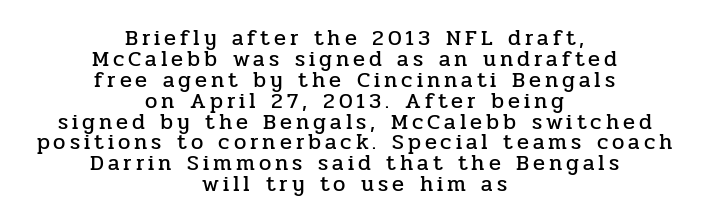
Q: Is the text italic (slanted)? A: No, it is upright.
Q: Is the text underlined? A: No.
Q: How is the paragraph aligned? A: Centered.
Q: Is the spacing between lines tight, normal or loose? A: Tight.
